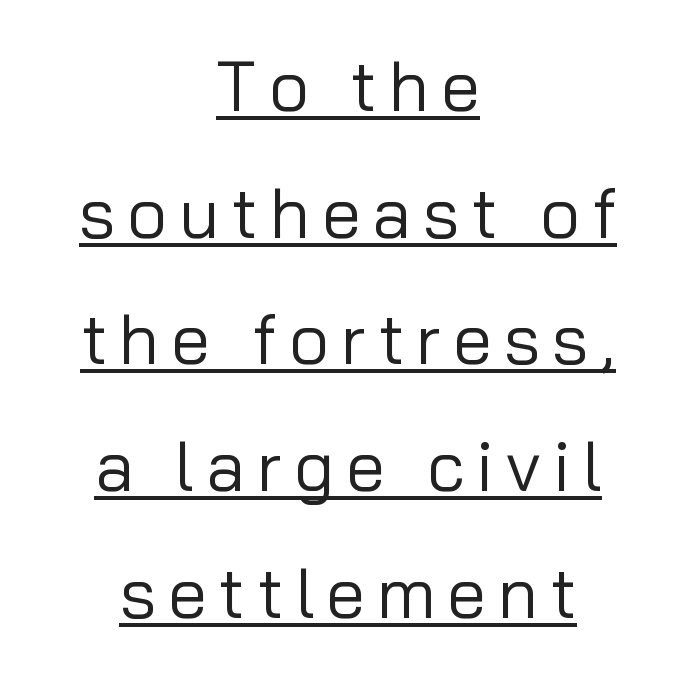
{"serif": "no", "italic": "no", "bold": "no", "weight": "regular", "width": "normal", "stroke_contrast": "low", "x_height": "medium", "monospaced": "no", "underline": "yes", "align": "center", "line_spacing_ratio": 1.81, "glyph_px": 70}
